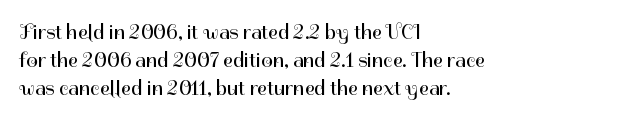
Q: Is the text bold? A: No.
Q: Is the text italic (slanted)? A: No, it is upright.
Q: Is the text underlined? A: No.
Q: How is the paragraph aligned? A: Left-aligned.
Q: Is the spacing between letters normal or unusually wide? A: Normal.
Q: Is the spacing between lines tight, normal or loose? A: Normal.
